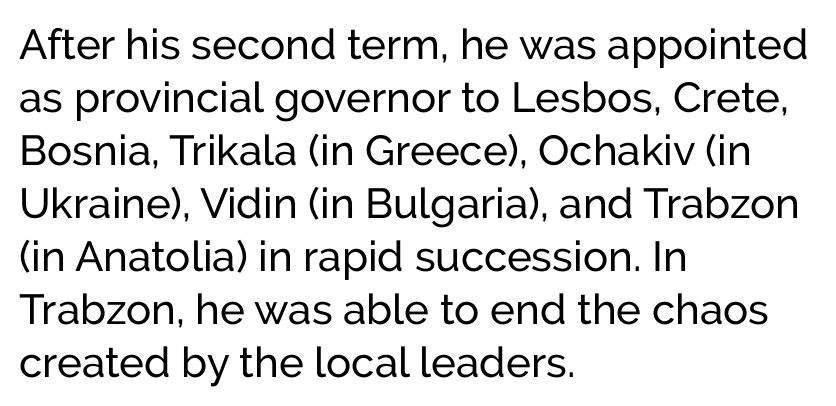
Q: Is the text bold? A: No.
Q: Is the text italic (slanted)? A: No, it is upright.
Q: Is the typeface a serif or a sans-serif typeface? A: Sans-serif.
Q: Is the text underlined? A: No.
Q: How is the paragraph aligned? A: Left-aligned.
Q: Is the spacing between letters normal or unusually wide? A: Normal.
Q: Is the spacing between lines tight, normal or loose? A: Normal.
Q: Width (condensed, normal, or wide)? A: Normal.
Q: Stroke contrast? A: Low.
Q: x-height? A: Medium.
Q: Monospaced? A: No.
